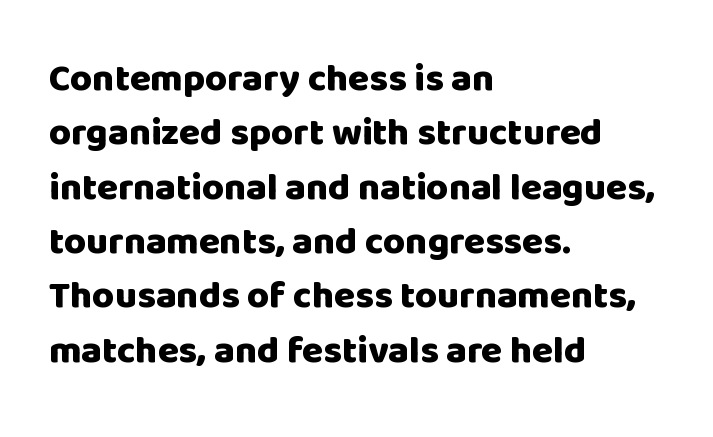
{"serif": "no", "italic": "no", "bold": "yes", "weight": "heavy", "width": "normal", "stroke_contrast": "low", "x_height": "large", "monospaced": "no", "underline": "no", "align": "left", "line_spacing": "normal", "line_spacing_ratio": 1.43, "letter_spacing": "normal", "letter_spacing_em": 0.0, "glyph_px": 38}
